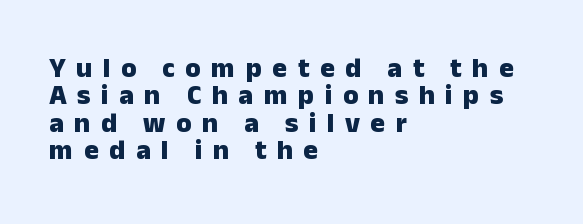
{"serif": "no", "italic": "no", "bold": "yes", "weight": "heavy", "width": "normal", "stroke_contrast": "low", "x_height": "medium", "monospaced": "no", "underline": "no", "align": "left", "line_spacing": "tight", "line_spacing_ratio": 0.98, "letter_spacing": "wide", "letter_spacing_em": 0.37, "glyph_px": 28}
